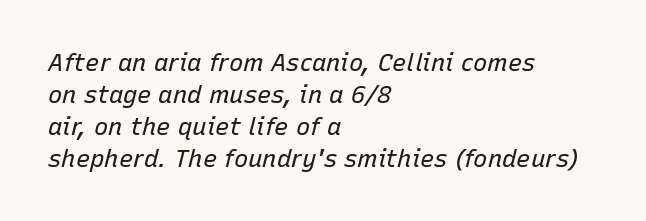
The image shows 24 px text type, italic (leaning right); set left-aligned, normal line spacing (1.33x), normal letter spacing, not underlined.
